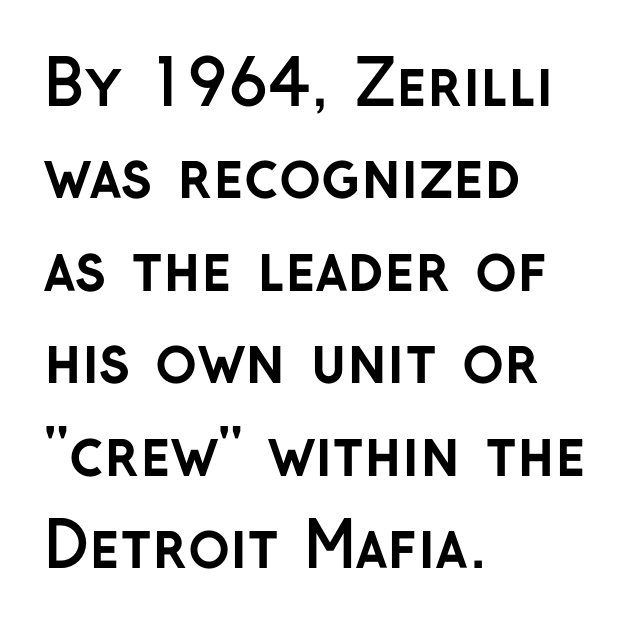
Q: Is the text bold? A: Yes.
Q: Is the text italic (slanted)? A: No, it is upright.
Q: Is the typeface a serif or a sans-serif typeface? A: Sans-serif.
Q: Is the text underlined? A: No.
Q: How is the paragraph aligned? A: Left-aligned.
Q: Is the spacing between letters normal or unusually wide? A: Normal.
Q: Is the spacing between lines tight, normal or loose? A: Normal.
Q: Width (condensed, normal, or wide)? A: Normal.
Q: Stroke contrast? A: Low.
Q: x-height? A: Medium.
Q: Monospaced? A: No.
